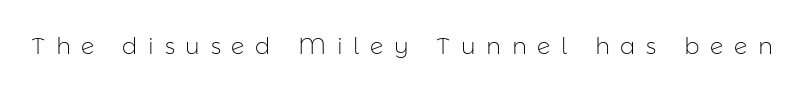
The image shows 23 px text type, upright; set unusually wide letter spacing (+0.46 em), not underlined.
